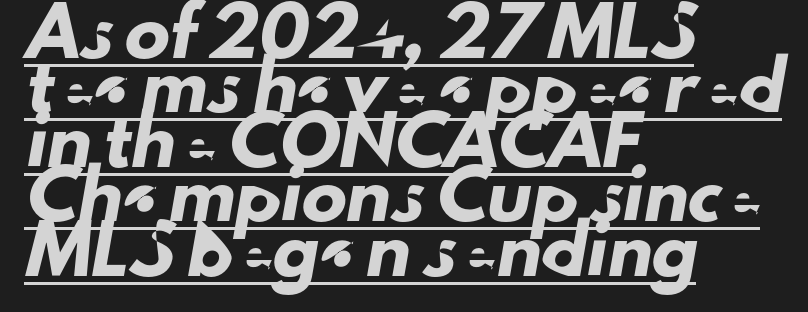
Students, observe the line beneath the letters — that is underlining. Line beginnings align vertically; line endings do not. Letterform terminals end flat and unadorned throughout the passage. The letters advance in unequal steps, a hallmark of proportional type. Default kerning and tracking; the words read as compact shapes.
